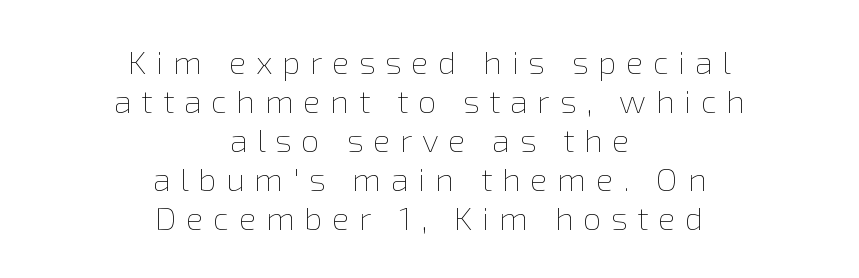
The image shows 33 px thin type, upright; set centered, line spacing 1.18x, unusually wide letter spacing (+0.29 em), not underlined; a medium x-height.
